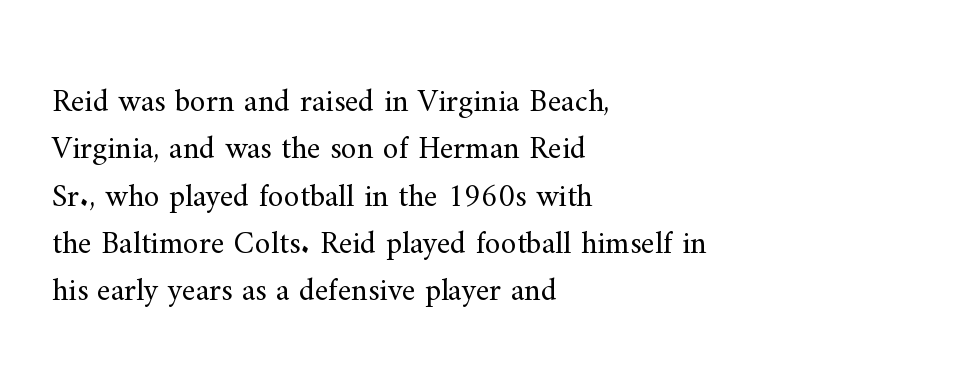
The image shows 32 px regular-weight serif type, upright; set left-aligned, normal line spacing (1.48x), normal letter spacing, not underlined; medium stroke contrast and a small x-height.
